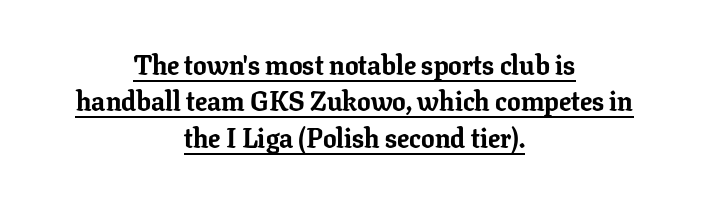
{"italic": "no", "bold": "yes", "underline": "yes", "align": "center", "line_spacing": "normal", "line_spacing_ratio": 1.35, "letter_spacing": "normal", "letter_spacing_em": 0.0, "glyph_px": 27}
